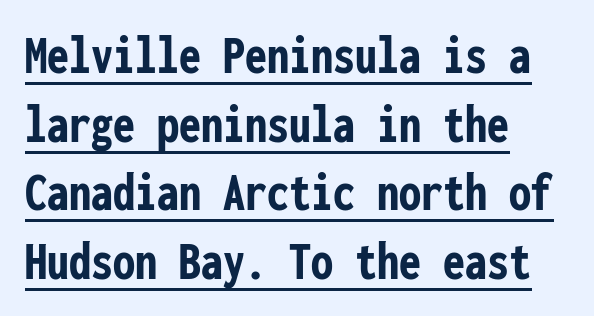
Fixed-width glyphs throughout — classic coding-font behaviour. In designer terms, the underline attribute is active on this setting. Each glyph is drawn with heavy, bold strokes. Casual observation: everything's shoved over to the left.
